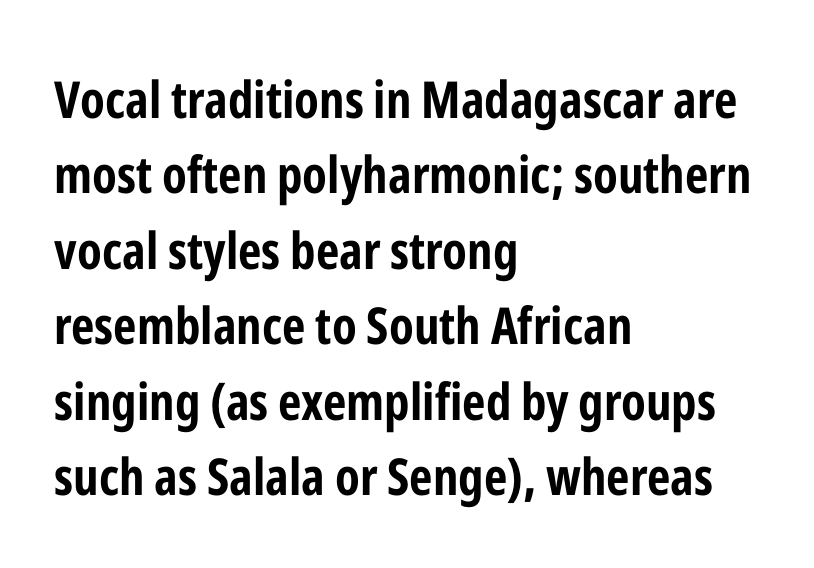
Layout note: lines flush left. The letterforms sit shoulder to shoulder at normal distance. Students, this is bold: see how much ink each stroke carries. The letters stand straight up with perfectly vertical stems. The passage shown is not underscored anywhere. The space between consecutive lines is moderate.
